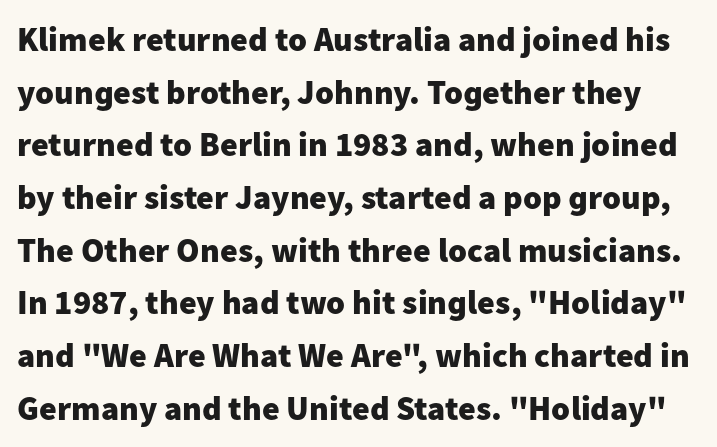
Serifs: no, the terminals of the letterforms are clean. The sample has been set heavy, in full bold. This sample has the flowing, uneven cadence of proportional lettering. Designer's note — italics off, roman on. The horizontal fit of the characters is conventional and even. The vertical gap from one line to the next is medium.
